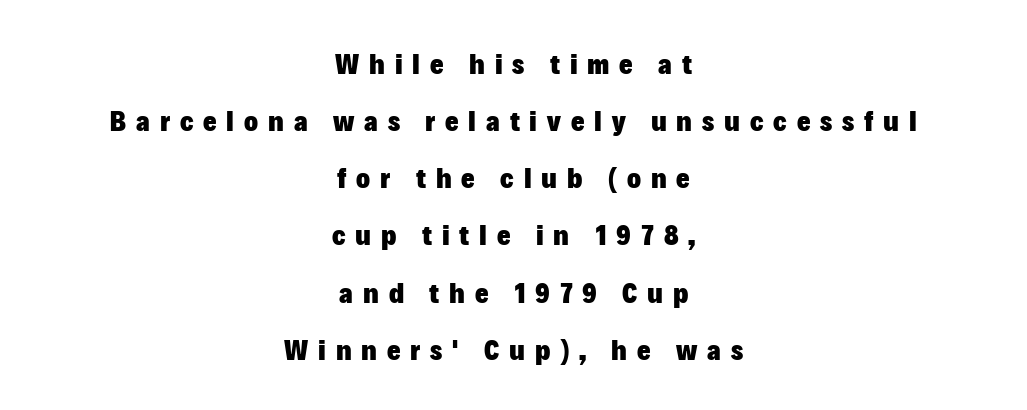
Q: Is the text bold? A: Yes.
Q: Is the text italic (slanted)? A: No, it is upright.
Q: Is the typeface a serif or a sans-serif typeface? A: Sans-serif.
Q: Is the text underlined? A: No.
Q: How is the paragraph aligned? A: Centered.
Q: Is the spacing between letters normal or unusually wide? A: Unusually wide.
Q: Is the spacing between lines tight, normal or loose? A: Loose.
Q: Width (condensed, normal, or wide)? A: Normal.
Q: Stroke contrast? A: Low.
Q: x-height? A: Medium.
Q: Monospaced? A: No.
